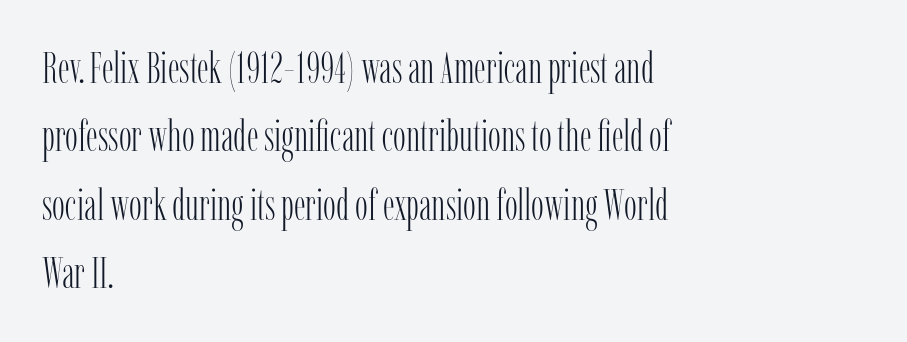
The space directly below the letters is spotless. Stems and bowls with no extra thickness — not bold. A normal amount of white space separates one row of letters from the next. Here the designer chose a conventional face with non-uniform glyph widths. Type style note: has serifs. The rendering anchors every line to the left-hand side.
